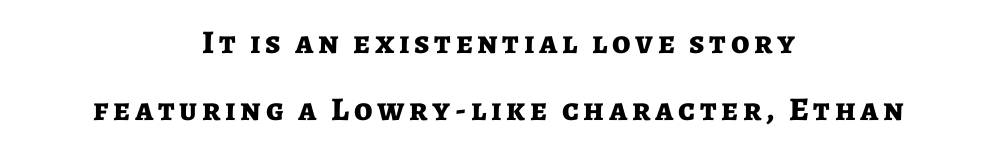
Q: Is the text bold? A: Yes.
Q: Is the text italic (slanted)? A: No, it is upright.
Q: Is the typeface a serif or a sans-serif typeface? A: Sans-serif.
Q: Is the text underlined? A: No.
Q: How is the paragraph aligned? A: Centered.
Q: Is the spacing between lines tight, normal or loose? A: Loose.
Q: Width (condensed, normal, or wide)? A: Normal.
Q: Stroke contrast? A: Low.
Q: x-height? A: Medium.
Q: Monospaced? A: No.
